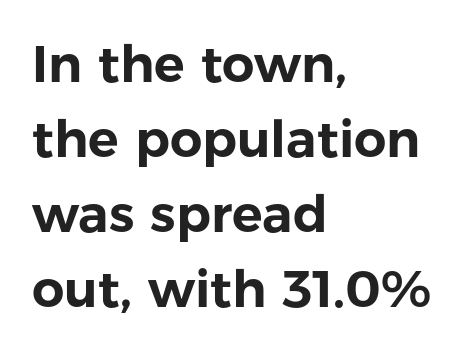
Q: Is the text italic (slanted)? A: No, it is upright.
Q: Is the typeface a serif or a sans-serif typeface? A: Sans-serif.
Q: Is the text underlined? A: No.
Q: How is the paragraph aligned? A: Left-aligned.
Q: Is the spacing between letters normal or unusually wide? A: Normal.
Q: Is the spacing between lines tight, normal or loose? A: Normal.
Q: Width (condensed, normal, or wide)? A: Normal.
Q: Stroke contrast? A: Low.
Q: x-height? A: Medium.
Q: Monospaced? A: No.
